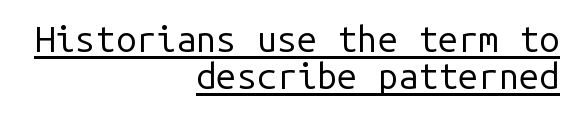
The image shows 36 px regular-weight sans-serif type, upright, monospaced; set right-aligned, tight line spacing (1.03x), normal letter spacing, underlined; low stroke contrast and a medium x-height.
